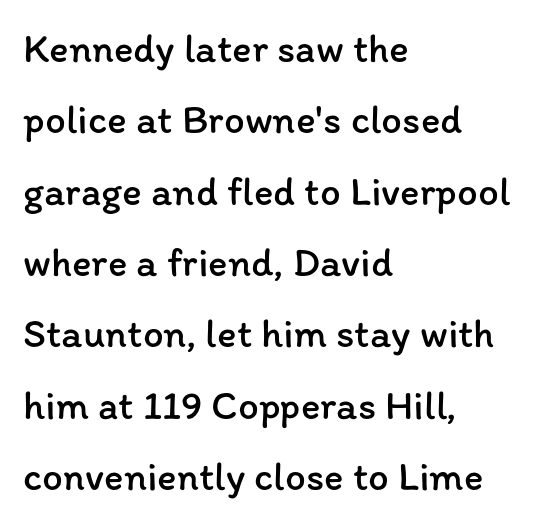
The rendering anchors every line to the left-hand side. Every stem runs plumb, perpendicular to the baseline. The face used here is proportionally spaced, like ordinary book or web type. Glyph-to-glyph distance matches everyday printed text. Type without underlining. Summary of weight: not heavy and not bold.
